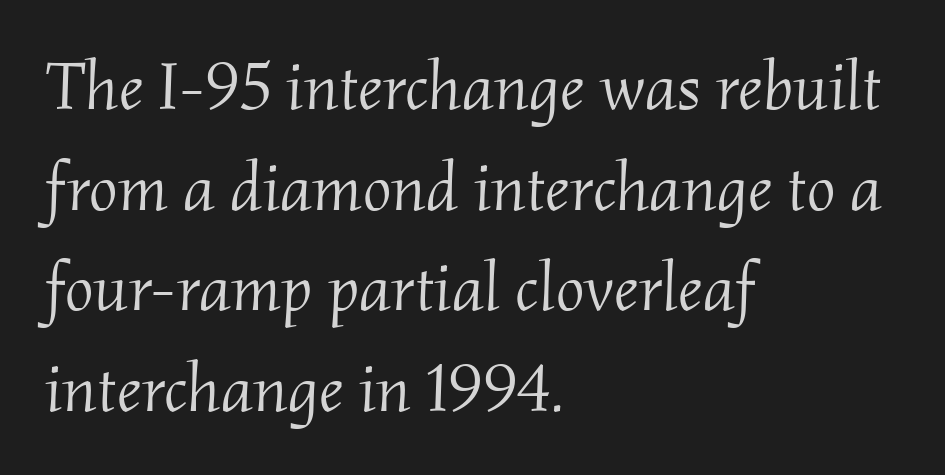
Note: serifs present on the glyphs. Letters have the restrained weight of plain body copy at most. The passage shown stacks its lines at a standard gap. The glyphs are unaccompanied by any horizontal stroke below them.
